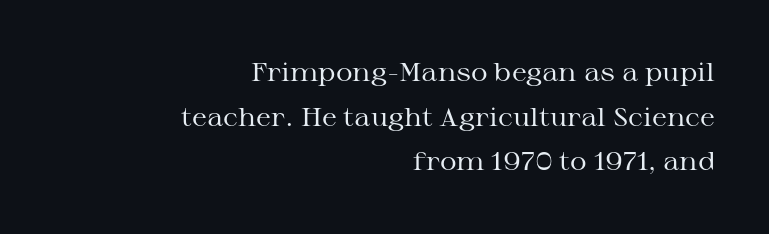
Is the block centered? No — it sits flush against the right margin. In terms of letterspacing, this is plain default setting. Each stroke keeps to a modest, everyday thickness or less. Descenders are the only things crossing below the line. The typography opts for an upright posture over an oblique one.
